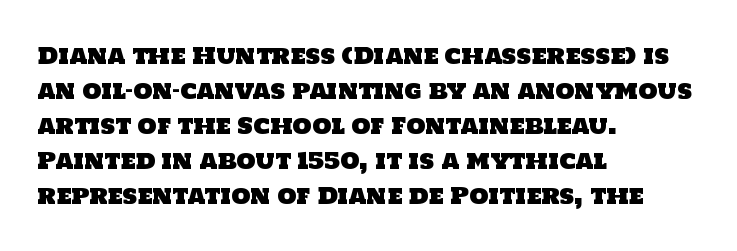
The image shows 22 px text type; set left-aligned, normal line spacing (1.59x), normal letter spacing, not underlined.
